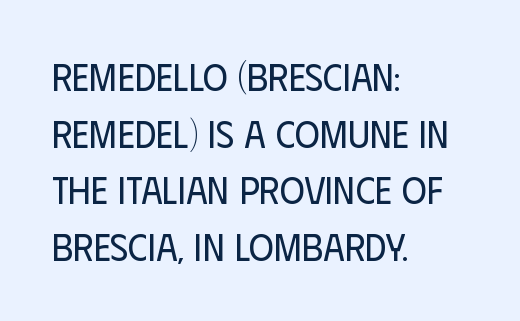
Q: Is the text bold? A: No.
Q: Is the text italic (slanted)? A: No, it is upright.
Q: Is the typeface a serif or a sans-serif typeface? A: Sans-serif.
Q: Is the text underlined? A: No.
Q: How is the paragraph aligned? A: Left-aligned.
Q: Is the spacing between letters normal or unusually wide? A: Normal.
Q: Is the spacing between lines tight, normal or loose? A: Normal.
Q: Width (condensed, normal, or wide)? A: Condensed.
Q: Stroke contrast? A: Low.
Q: x-height? A: Large.
Q: Monospaced? A: No.
